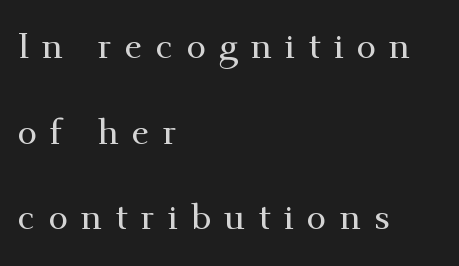
Q: Is the text italic (slanted)? A: No, it is upright.
Q: Is the typeface a serif or a sans-serif typeface? A: Serif.
Q: Is the text underlined? A: No.
Q: How is the paragraph aligned? A: Left-aligned.
Q: Is the spacing between letters normal or unusually wide? A: Unusually wide.
Q: Is the spacing between lines tight, normal or loose? A: Loose.
Q: Width (condensed, normal, or wide)? A: Normal.
Q: Stroke contrast? A: Medium.
Q: x-height? A: Small.
Q: Monospaced? A: No.
